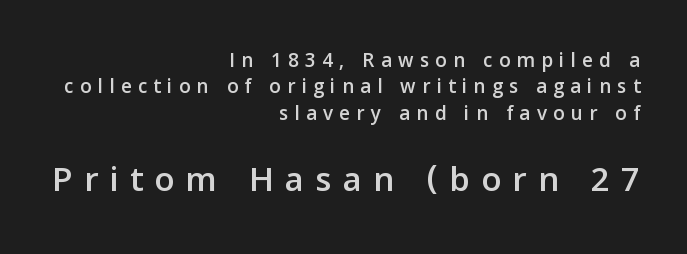
Q: Is the text italic (slanted)? A: No, it is upright.
Q: Is the typeface a serif or a sans-serif typeface? A: Sans-serif.
Q: Is the text underlined? A: No.
Q: How is the paragraph aligned? A: Right-aligned.
Q: Is the spacing between letters normal or unusually wide? A: Unusually wide.
Q: Is the spacing between lines tight, normal or loose? A: Normal.
Q: Which block of text is set in a larger size, the first (top) or the second (bottom)? A: The second (bottom) one.
Q: Width (condensed, normal, or wide)? A: Normal.
Q: Stroke contrast? A: Low.
Q: x-height? A: Medium.
Q: Monospaced? A: No.
